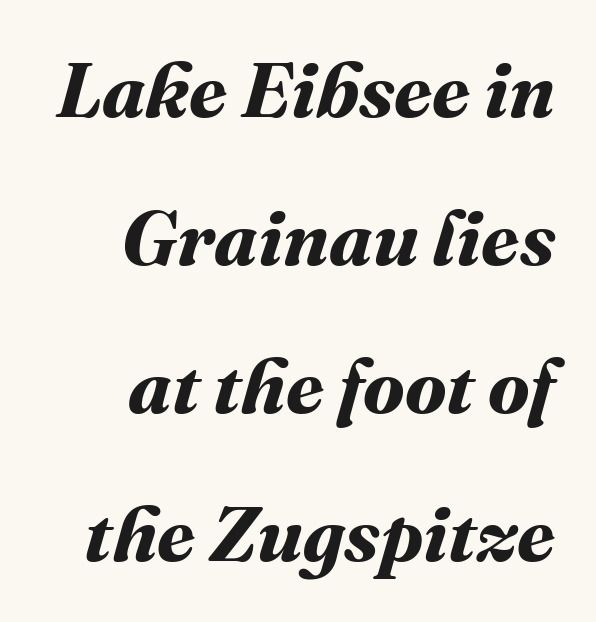
{"bold": "yes", "weight": "bold", "width": "normal", "stroke_contrast": "medium", "x_height": "medium", "monospaced": "no", "underline": "no", "align": "right", "line_spacing": "loose", "line_spacing_ratio": 1.92, "letter_spacing": "normal", "letter_spacing_em": 0.0, "glyph_px": 77}
